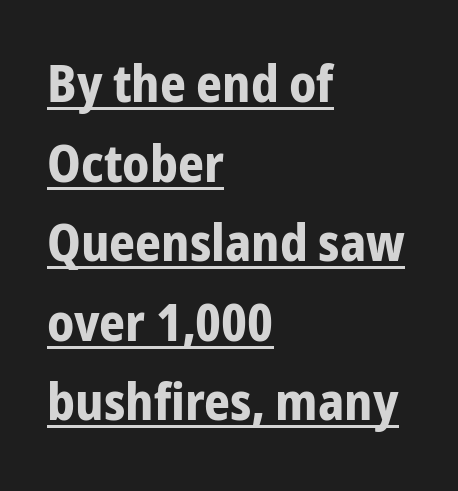
Where is the straight margin? On the left. The sample's only ornament is a line tracing under the words. Tracking value appears to be zero — textbook default spacing. If you measured baseline to baseline, you'd find a middling distance.
